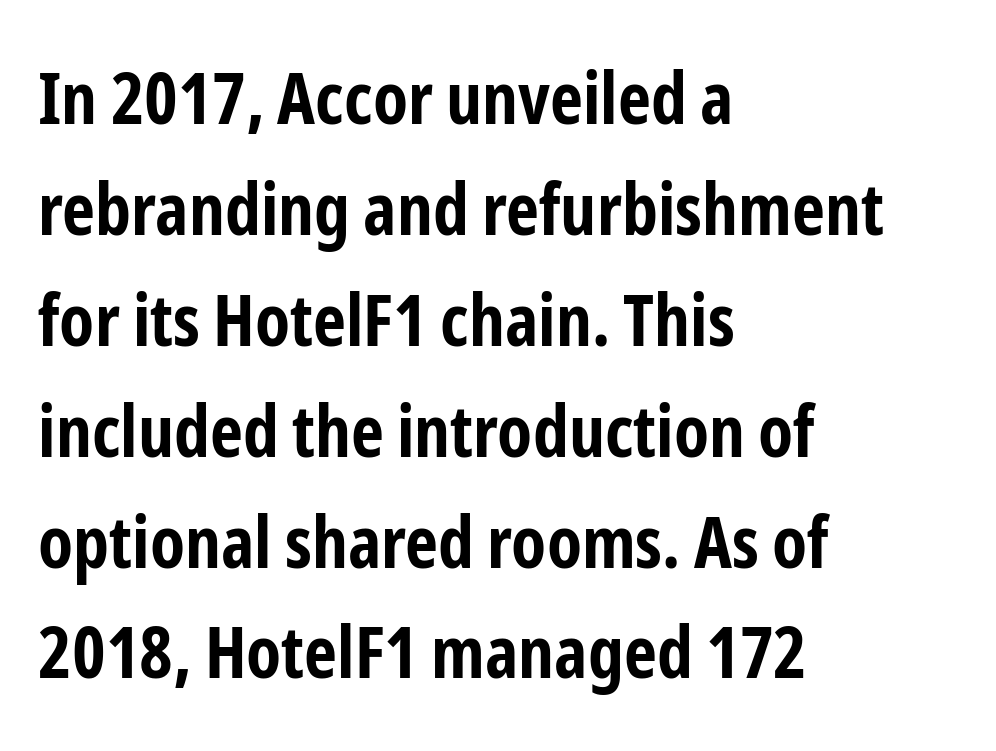
The image shows 72 px bold, condensed sans-serif type, upright; set left-aligned, normal line spacing (1.54x), normal letter spacing, not underlined; low stroke contrast and a medium x-height.
